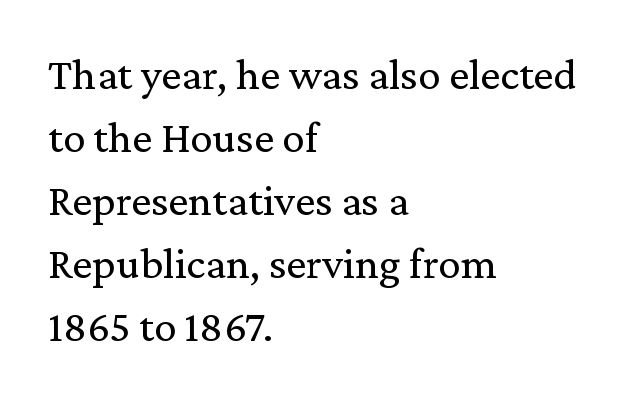
{"serif": "yes", "italic": "no", "bold": "no", "weight": "regular", "width": "normal", "stroke_contrast": "low", "x_height": "medium", "monospaced": "no", "underline": "no", "align": "left", "line_spacing": "normal", "line_spacing_ratio": 1.4, "letter_spacing": "normal", "letter_spacing_em": 0.0, "glyph_px": 45}
